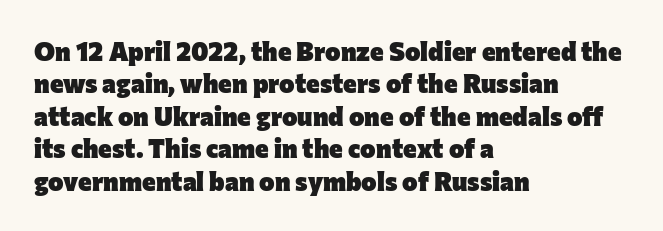
The image shows 26 px bold type, upright; set left-aligned, normal line spacing (1.25x), normal letter spacing, not underlined.
